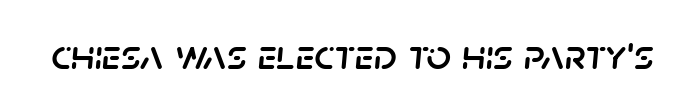
An italicized treatment has been applied to the whole sample. The rendering uses natural spacing where letterforms have individual widths. The zone under the glyphs is completely vacant. Nobody touched the tracking dial on this one.
